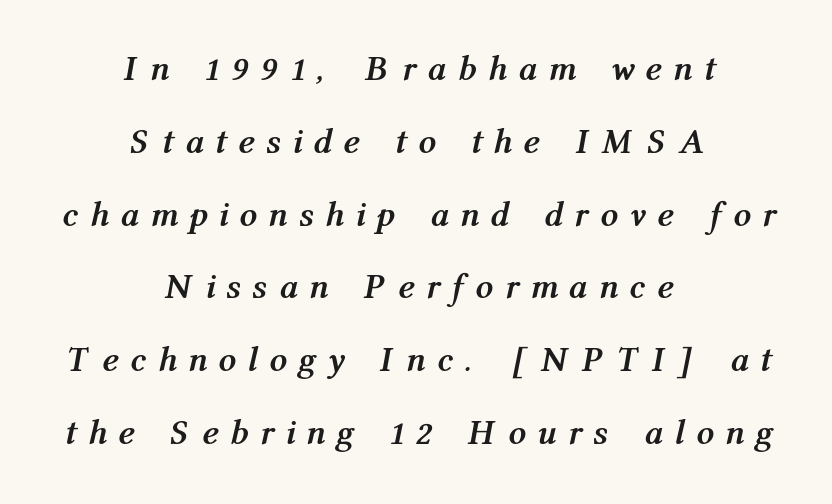
The letterforms stand isolated, each surrounded by extra space. A bare baseline throughout the passage. As a designer I'd log this as weight 700, bold. Casual observation: everything's sitting right in the middle. These lines were composed using italics.
